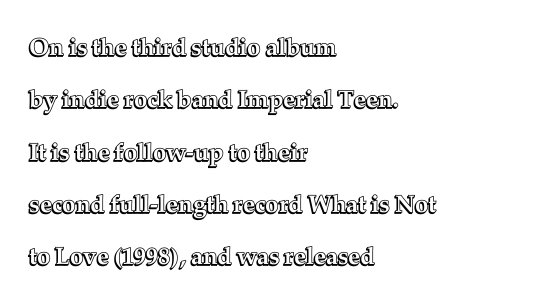
The paragraph shown leans on its left margin. Style check: upright. The lines are spread far apart with generous leading. The line texture is even and compact thanks to regular tracking. A clean baseline with only descenders dipping below it.
